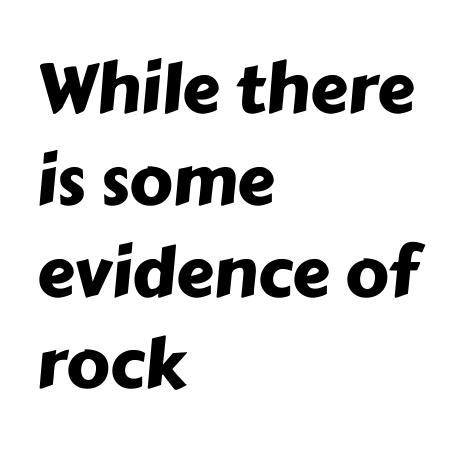
{"serif": "no", "width": "normal", "stroke_contrast": "low", "x_height": "medium", "monospaced": "no", "underline": "no", "align": "left", "line_spacing": "normal", "line_spacing_ratio": 1.35, "letter_spacing": "normal", "letter_spacing_em": 0.0, "glyph_px": 68}
